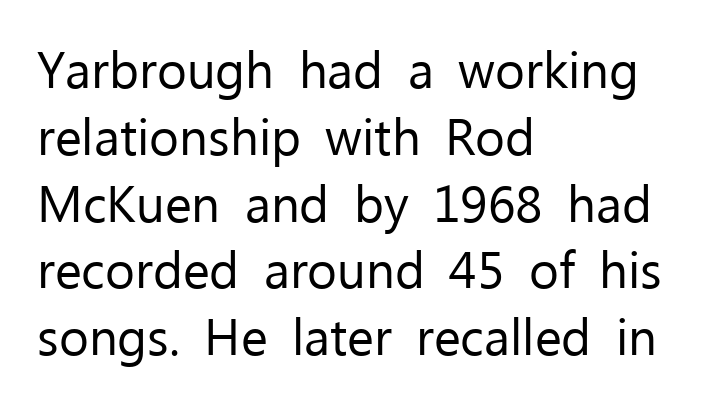
The image shows 51 px regular-weight sans-serif type, upright; set left-aligned, normal line spacing (1.31x), normal letter spacing, not underlined; low stroke contrast and a medium x-height.
